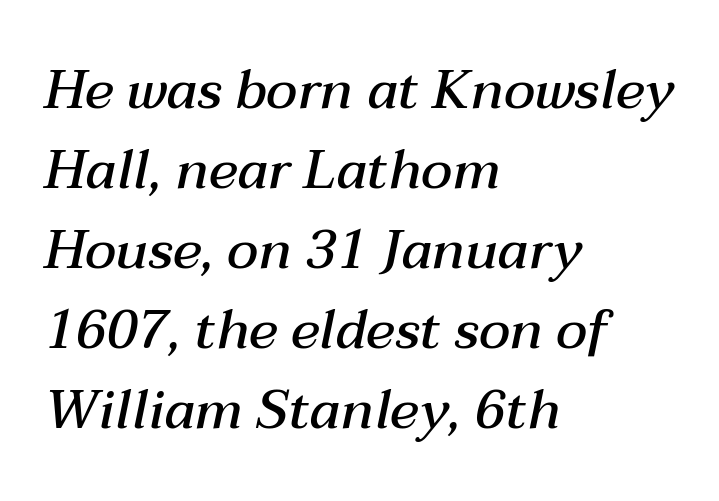
Is the block centered? No — it sits flush against the left margin. Does the lettering tilt? It does — this is italic. Evenly set lines give the paragraph a standard silhouette. Default kerning and tracking; the words read as compact shapes. A clean baseline with only descenders dipping below it.
